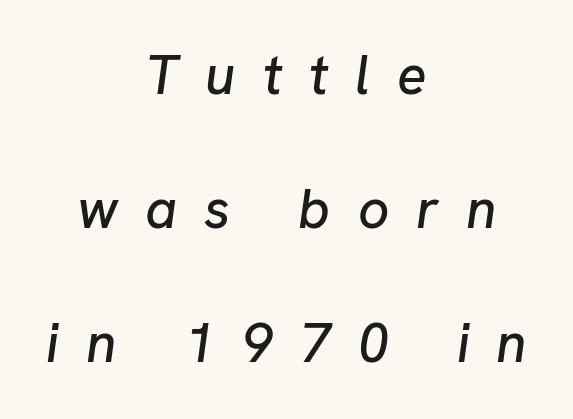
Q: Is the text italic (slanted)? A: Yes, it leans right by about 8 degrees.
Q: Is the text underlined? A: No.
Q: How is the paragraph aligned? A: Centered.
Q: Is the spacing between letters normal or unusually wide? A: Unusually wide.
Q: Is the spacing between lines tight, normal or loose? A: Loose.
Q: Width (condensed, normal, or wide)? A: Normal.
Q: Stroke contrast? A: Low.
Q: x-height? A: Medium.
Q: Monospaced? A: No.
